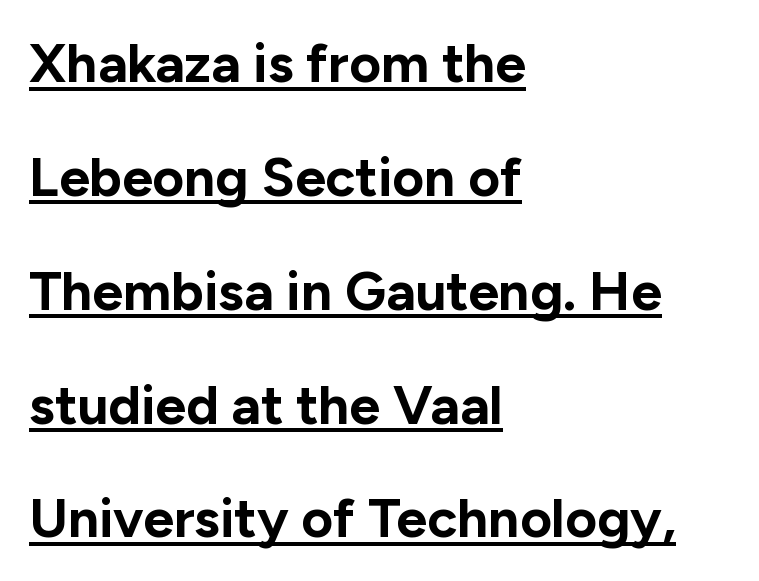
The image shows 55 px bold sans-serif type, upright; set left-aligned, loose line spacing (2.07x), normal letter spacing, underlined; low stroke contrast and a medium x-height.
